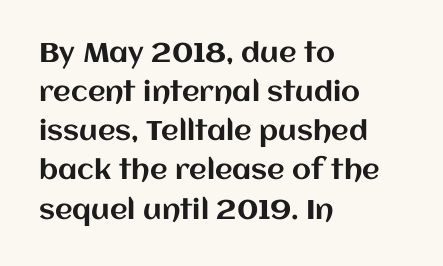
The image shows 27 px text type, upright; set left-aligned, normal line spacing (1.45x), normal letter spacing, not underlined.
